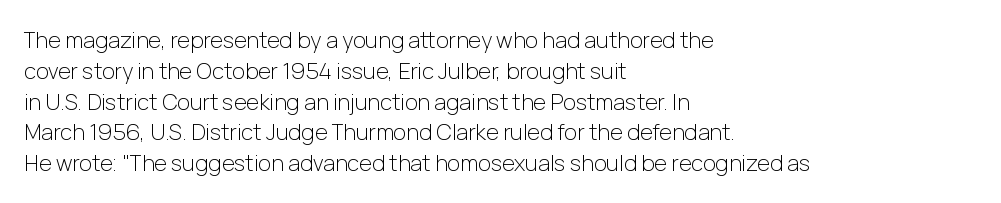
The image shows 22 px text type, upright; set left-aligned, normal line spacing (1.4x), normal letter spacing, not underlined.
